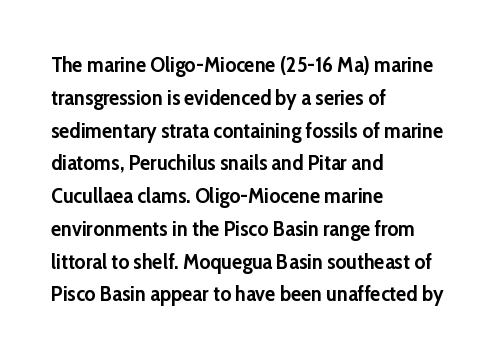
The image shows 21 px bold type, upright; set left-aligned, normal line spacing (1.56x), normal letter spacing, not underlined.
